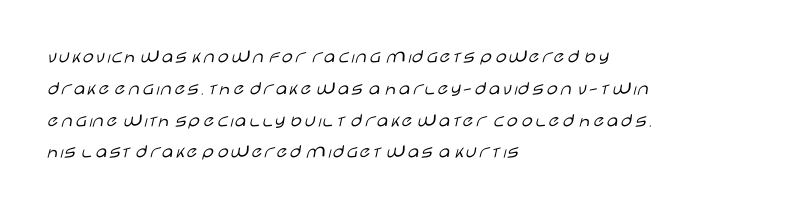
Q: Is the text bold? A: No.
Q: Is the text italic (slanted)? A: Yes.
Q: Is the text underlined? A: No.
Q: How is the paragraph aligned? A: Left-aligned.
Q: Is the spacing between letters normal or unusually wide? A: Normal.
Q: Is the spacing between lines tight, normal or loose? A: Normal.
